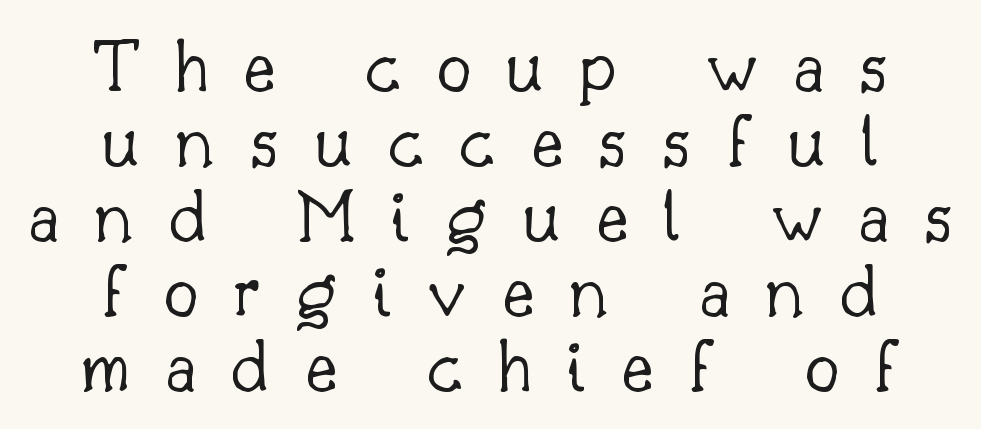
You could only call the tracking loose — the letters float apart. Only glyphs here, with clear space below each row. Notice how the stems are strictly vertical — no italics here. The passage shown stacks its lines with hardly any gap. Weight: in the light-to-regular range.
